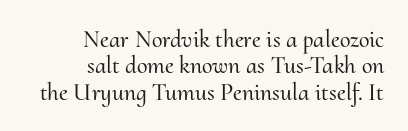
The image shows 24 px text type, upright; set right-aligned, tight line spacing (1.1x), normal letter spacing, not underlined.
